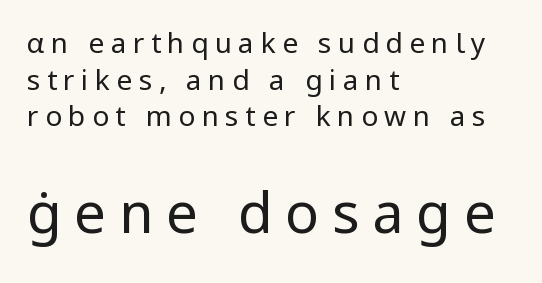
Q: Is the text bold? A: No.
Q: Is the text italic (slanted)? A: No, it is upright.
Q: Is the typeface a serif or a sans-serif typeface? A: Sans-serif.
Q: Is the text underlined? A: No.
Q: How is the paragraph aligned? A: Left-aligned.
Q: Is the spacing between letters normal or unusually wide? A: Unusually wide.
Q: Is the spacing between lines tight, normal or loose? A: Normal.
Q: Which block of text is set in a larger size, the first (top) or the second (bottom)? A: The second (bottom) one.
Q: Width (condensed, normal, or wide)? A: Normal.
Q: Stroke contrast? A: Low.
Q: x-height? A: Medium.
Q: Monospaced? A: No.
